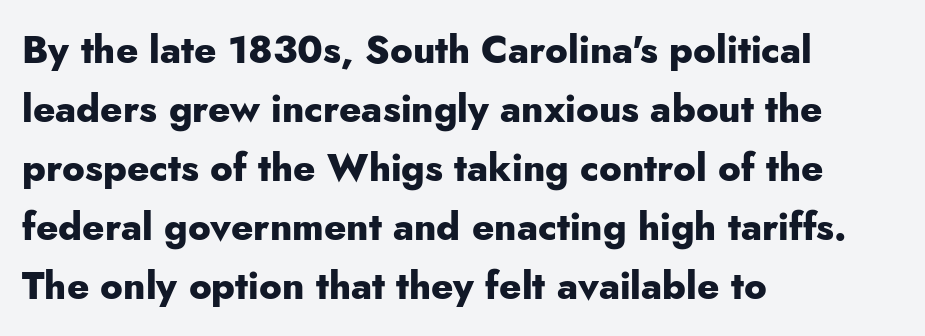
Q: Is the text bold? A: Yes.
Q: Is the text italic (slanted)? A: No, it is upright.
Q: Is the typeface a serif or a sans-serif typeface? A: Sans-serif.
Q: Is the text underlined? A: No.
Q: How is the paragraph aligned? A: Left-aligned.
Q: Is the spacing between letters normal or unusually wide? A: Normal.
Q: Is the spacing between lines tight, normal or loose? A: Normal.
Q: Width (condensed, normal, or wide)? A: Normal.
Q: Stroke contrast? A: Low.
Q: x-height? A: Small.
Q: Monospaced? A: No.
